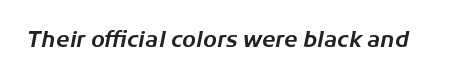
The image shows 22 px text type, italic (leaning right); set normal letter spacing, not underlined.
